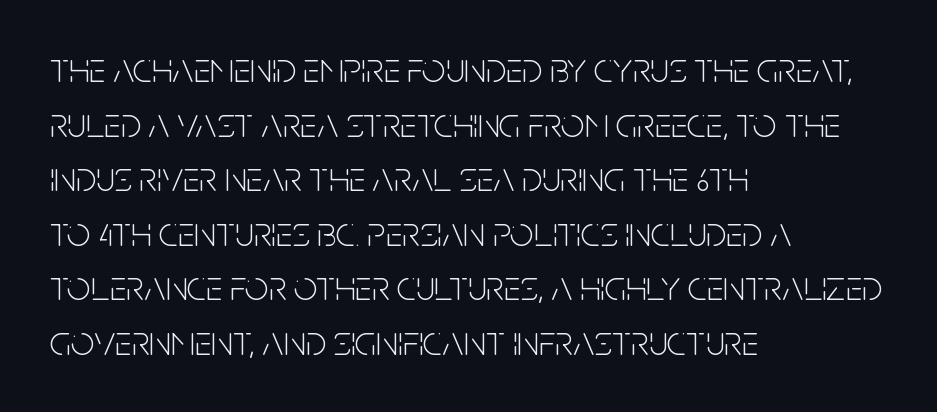
The image shows 42 px light, condensed sans-serif type, upright; set left-aligned, normal line spacing (1.3x), normal letter spacing, not underlined; low stroke contrast and a large x-height.
